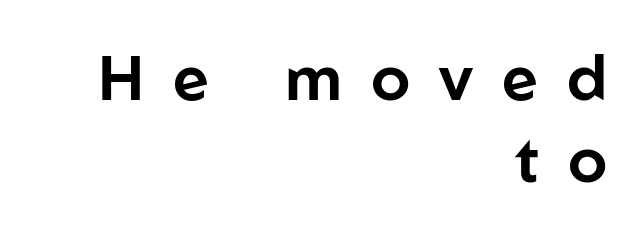
Q: Is the text italic (slanted)? A: No, it is upright.
Q: Is the typeface a serif or a sans-serif typeface? A: Sans-serif.
Q: Is the text underlined? A: No.
Q: How is the paragraph aligned? A: Right-aligned.
Q: Is the spacing between letters normal or unusually wide? A: Unusually wide.
Q: Is the spacing between lines tight, normal or loose? A: Normal.
Q: Width (condensed, normal, or wide)? A: Normal.
Q: Stroke contrast? A: Low.
Q: x-height? A: Medium.
Q: Monospaced? A: No.
